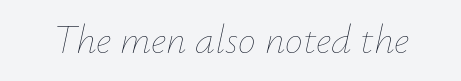
The image shows 40 px thin type, italic (leaning right); set normal letter spacing, not underlined; low stroke contrast and a small x-height.
